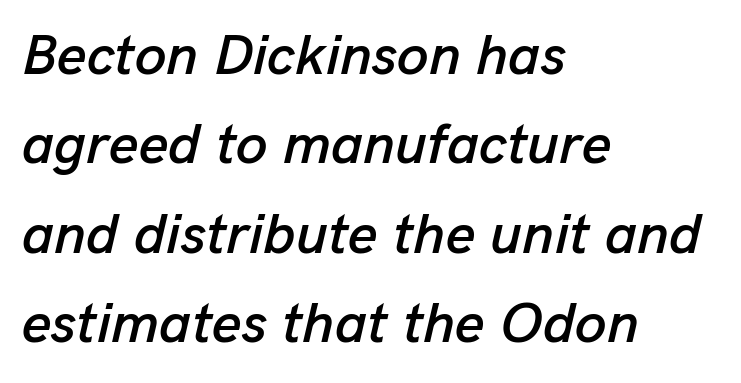
{"italic": "yes", "lean": "right", "slant_degrees": 13, "width": "normal", "stroke_contrast": "low", "x_height": "medium", "monospaced": "no", "underline": "no", "align": "left", "line_spacing": "normal", "line_spacing_ratio": 1.57, "letter_spacing": "normal", "letter_spacing_em": 0.0, "glyph_px": 57}
